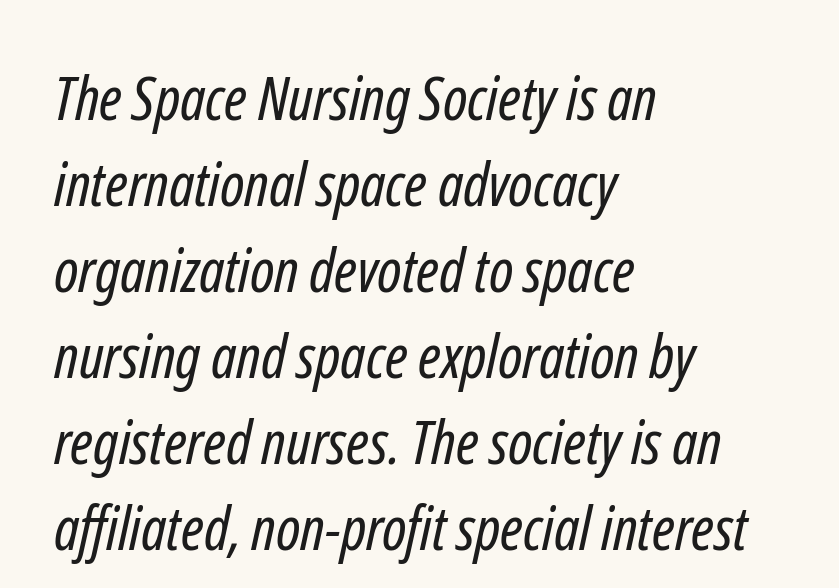
Q: Is the text bold? A: No.
Q: Is the typeface a serif or a sans-serif typeface? A: Sans-serif.
Q: Is the text underlined? A: No.
Q: How is the paragraph aligned? A: Left-aligned.
Q: Is the spacing between letters normal or unusually wide? A: Normal.
Q: Is the spacing between lines tight, normal or loose? A: Normal.
Q: Width (condensed, normal, or wide)? A: Condensed.
Q: Stroke contrast? A: Low.
Q: x-height? A: Medium.
Q: Monospaced? A: No.
